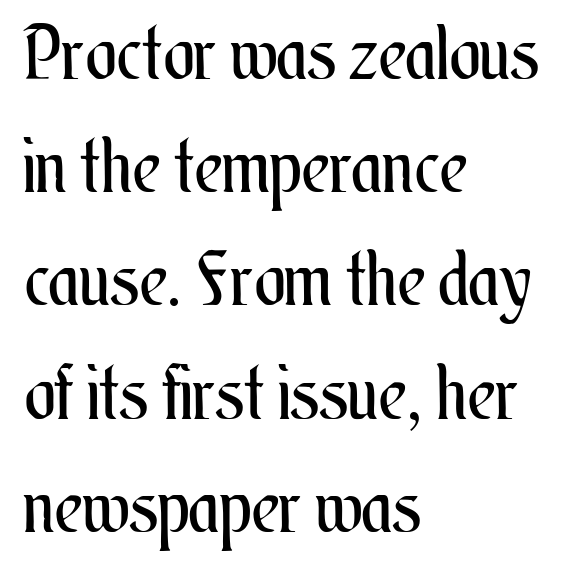
Q: Is the text bold? A: No.
Q: Is the text italic (slanted)? A: No, it is upright.
Q: Is the text underlined? A: No.
Q: How is the paragraph aligned? A: Left-aligned.
Q: Is the spacing between letters normal or unusually wide? A: Normal.
Q: Is the spacing between lines tight, normal or loose? A: Normal.
Q: Width (condensed, normal, or wide)? A: Condensed.
Q: Stroke contrast? A: Medium.
Q: x-height? A: Small.
Q: Monospaced? A: No.
